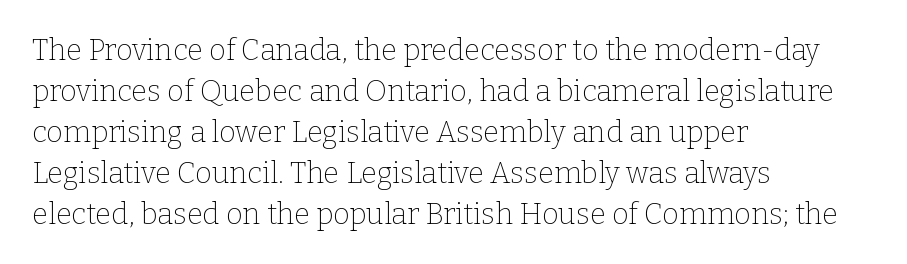
{"serif": "yes", "italic": "no", "bold": "no", "weight": "thin", "width": "normal", "stroke_contrast": "low", "x_height": "medium", "monospaced": "no", "underline": "no", "align": "left", "line_spacing": "normal", "line_spacing_ratio": 1.41, "letter_spacing": "normal", "letter_spacing_em": 0.0, "glyph_px": 29}
